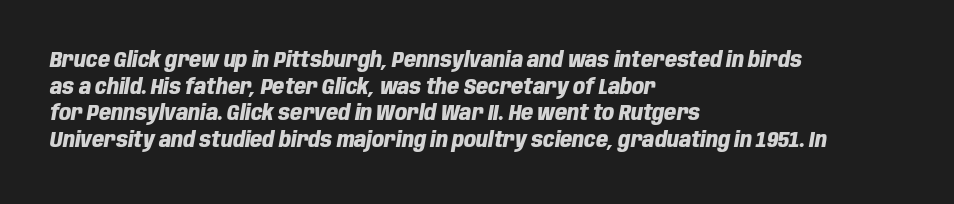
Q: Is the text bold? A: Yes.
Q: Is the text italic (slanted)? A: Yes, it leans right by about 10 degrees.
Q: Is the text underlined? A: No.
Q: How is the paragraph aligned? A: Left-aligned.
Q: Is the spacing between letters normal or unusually wide? A: Normal.
Q: Is the spacing between lines tight, normal or loose? A: Normal.
